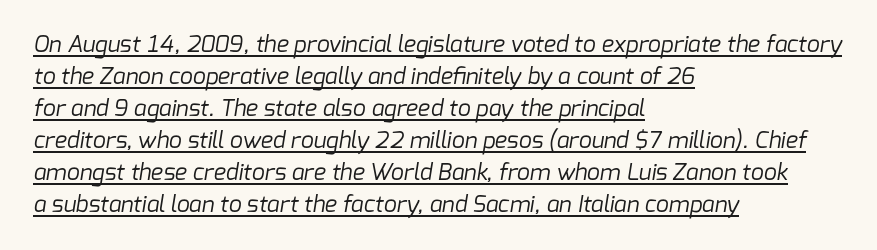
Underlining? Definitely there. The letterforms sit at book weight or below. Regarding leading, the lines here are spaced in the standard way. Horizontal alignment here is leftward, the default for most running prose. Short note: letters normally spaced.
